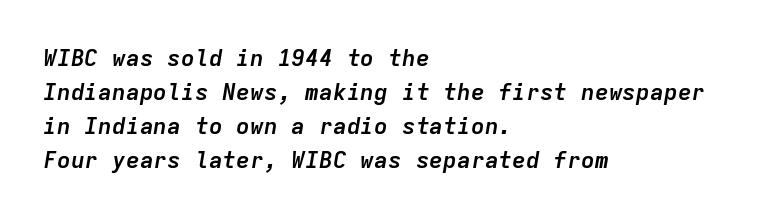
The vertical gap from one line to the next is medium. Which margin do the lines hug? The left one — the right edge is uneven. What stands out about the letter spacing? Nothing — it is the standard amount. Italic? Definitely — the glyphs are oblique. Just letters on the line, the space beneath them empty.
